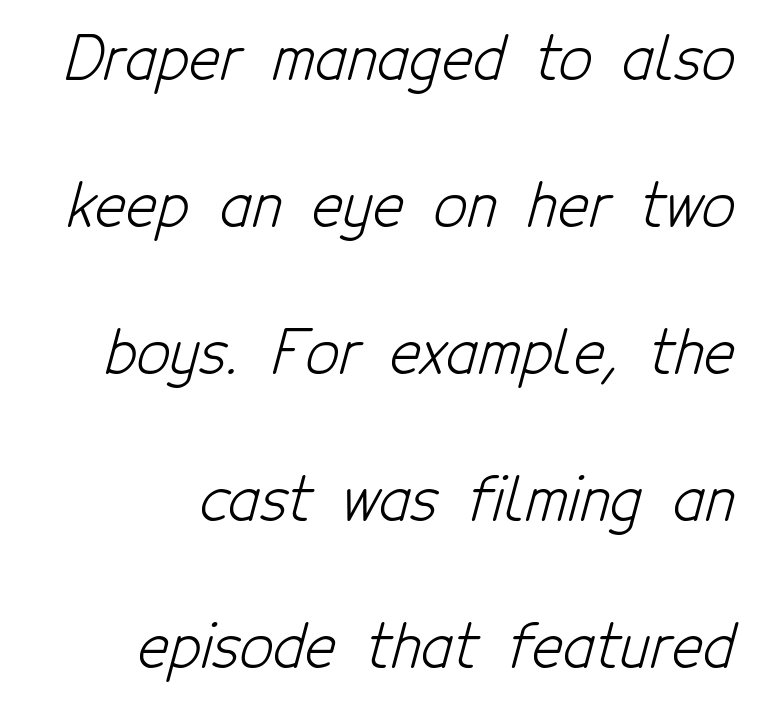
Q: Is the text bold? A: No.
Q: Is the typeface a serif or a sans-serif typeface? A: Sans-serif.
Q: Is the text underlined? A: No.
Q: Is the spacing between letters normal or unusually wide? A: Normal.
Q: Is the spacing between lines tight, normal or loose? A: Loose.
Q: Width (condensed, normal, or wide)? A: Condensed.
Q: Stroke contrast? A: Low.
Q: x-height? A: Medium.
Q: Monospaced? A: No.
